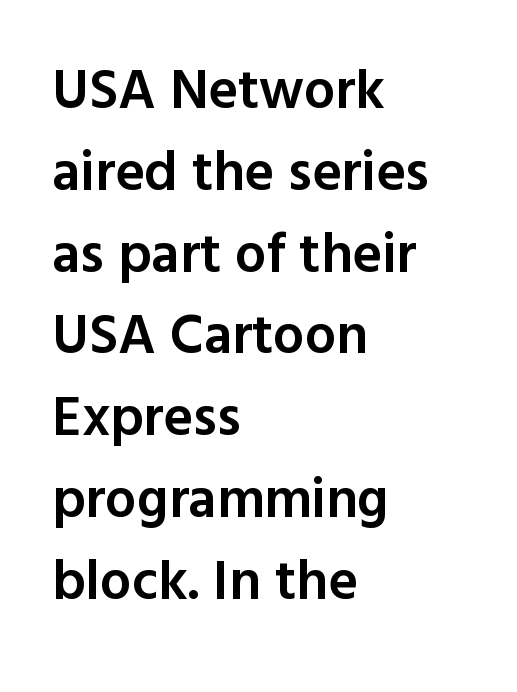
{"serif": "no", "italic": "no", "bold": "semi", "weight": "semibold", "width": "normal", "x_height": "medium", "monospaced": "no", "underline": "no", "align": "left", "line_spacing": "normal", "line_spacing_ratio": 1.46, "letter_spacing": "normal", "letter_spacing_em": 0.0, "glyph_px": 56}
